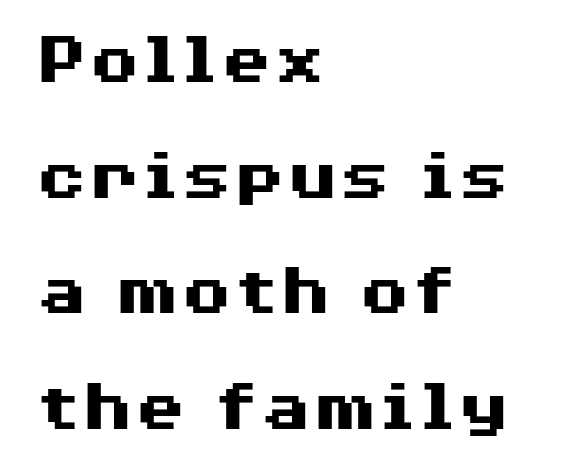
The image shows 76 px heavy, wide sans-serif type, upright; set left-aligned, normal line spacing (1.52x), normal letter spacing, not underlined; medium stroke contrast and a medium x-height.
